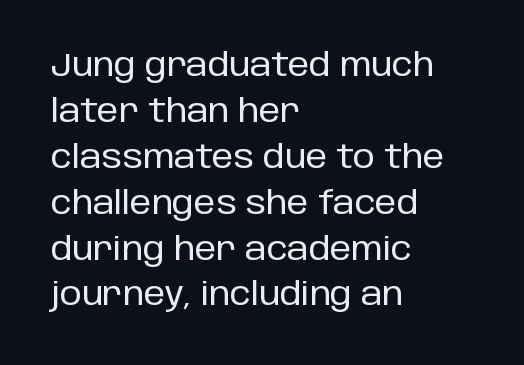
Quick note: underline off. Nothing unusual about the tracking: characters are spaced as the font intends. A typesetter would call this leading conventional body-copy spacing. Note the varied advance widths — an 'i' is clearly narrower than an 'm'.
